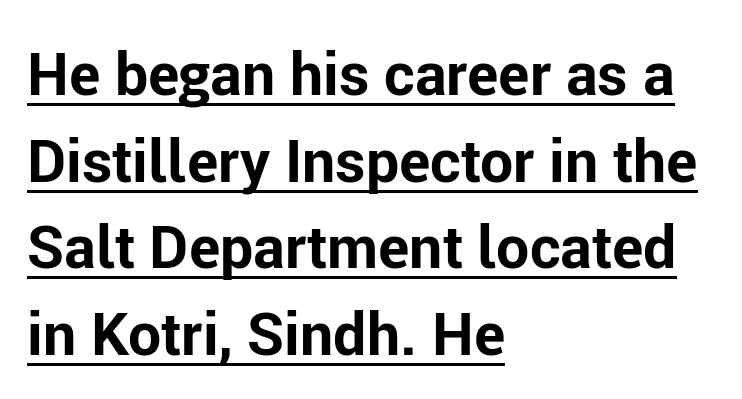
Q: Is the text bold? A: Yes.
Q: Is the text italic (slanted)? A: No, it is upright.
Q: Is the typeface a serif or a sans-serif typeface? A: Sans-serif.
Q: Is the text underlined? A: Yes.
Q: How is the paragraph aligned? A: Left-aligned.
Q: Is the spacing between letters normal or unusually wide? A: Normal.
Q: Is the spacing between lines tight, normal or loose? A: Normal.
Q: Width (condensed, normal, or wide)? A: Normal.
Q: Stroke contrast? A: Low.
Q: x-height? A: Medium.
Q: Monospaced? A: No.
